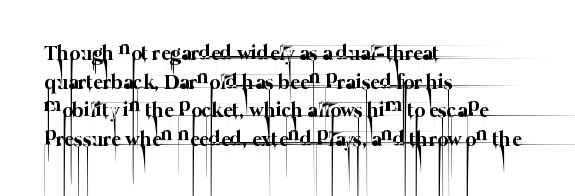
The designer left line spacing at the default. A typesetter would call this zero additional tracking. Nothing heavy about these letters — not bold at all. The passage is arranged the way most books set body copy — flush left.
